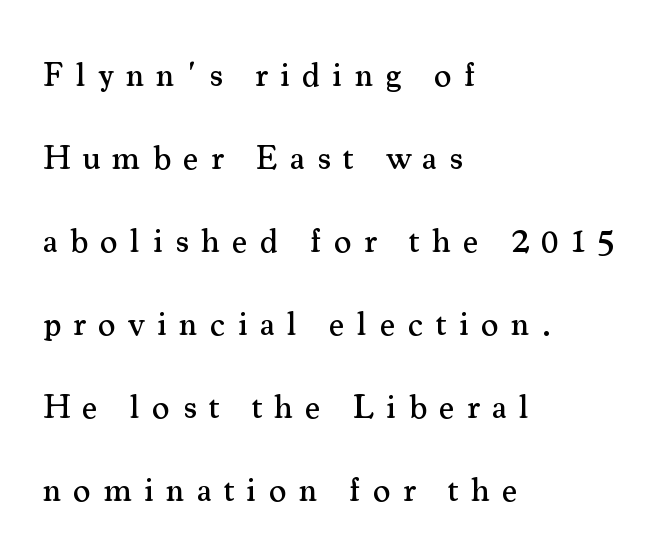
Q: Is the text italic (slanted)? A: No, it is upright.
Q: Is the typeface a serif or a sans-serif typeface? A: Serif.
Q: Is the text underlined? A: No.
Q: How is the paragraph aligned? A: Left-aligned.
Q: Is the spacing between letters normal or unusually wide? A: Unusually wide.
Q: Is the spacing between lines tight, normal or loose? A: Loose.
Q: Width (condensed, normal, or wide)? A: Normal.
Q: Stroke contrast? A: Medium.
Q: x-height? A: Small.
Q: Monospaced? A: No.
